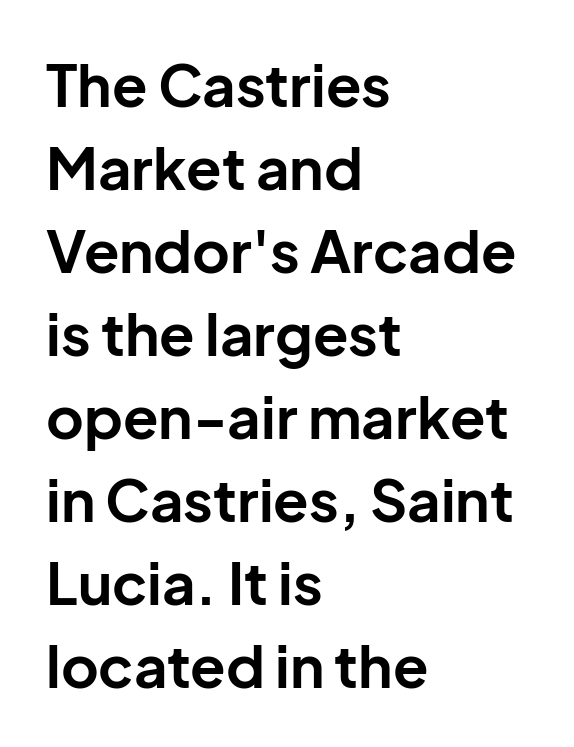
Left-aligned paragraph, ragged on the right. Here the designer chose a conventional face with non-uniform glyph widths. Nothing unusual about the tracking: characters are spaced as the font intends. Compared with typical paragraphs, the rows here are spaced about the same.
